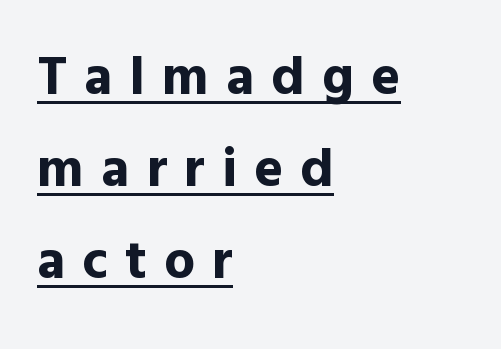
You can tell it's not italic because the verticals are truly vertical. Words appear elongated and porous because spacing is wide. The passage shown is typeset with a sans-serif family. In terms of leading, this rendering sits right in the middle. A student would call this left alignment; a typographer would say flush left, rag right.
